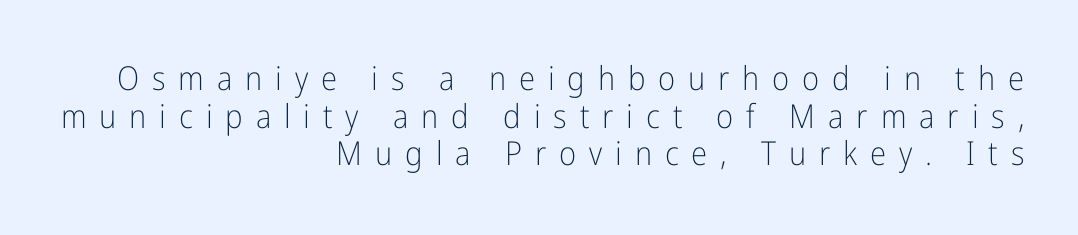
The specimen reads as upright at a glance. What kind of face is this? One without serifs — a sans. The tracking jumps out immediately: characters are airy and widely separated. Character widths vary here, with narrow letters taking less room than wide ones. Weight class: somewhere from thin through regular.
